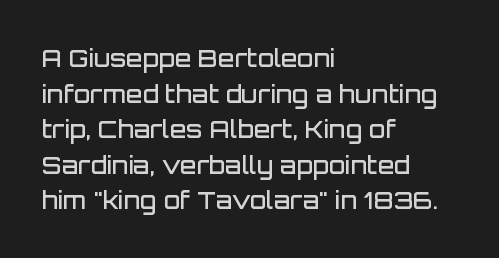
{"italic": "no", "bold": "semi", "underline": "no", "align": "left", "line_spacing": "normal", "line_spacing_ratio": 1.48, "letter_spacing": "normal", "letter_spacing_em": 0.0, "glyph_px": 24}
